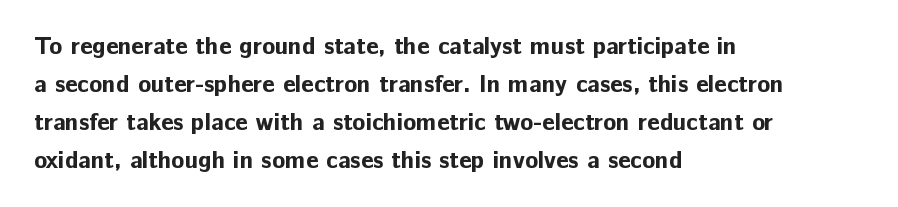
The space between consecutive lines is moderate. Alignment: flush left. The passage shown is not underscored anywhere. The type is set solid horizontally, with unmodified tracking. The characters look thick and weighty, a clear bold. Unlike italic type, these characters show no tilt at all.
